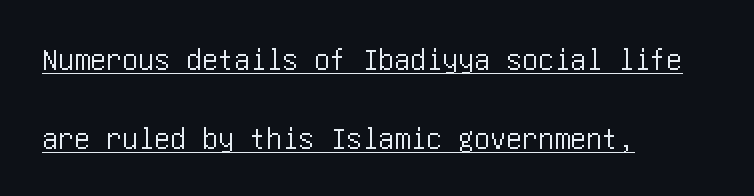
{"serif": "no", "italic": "no", "width": "condensed", "stroke_contrast": "low", "x_height": "large", "underline": "yes", "align": "left", "line_spacing": "loose", "line_spacing_ratio": 2.47, "letter_spacing": "normal", "letter_spacing_em": 0.0, "glyph_px": 32}
